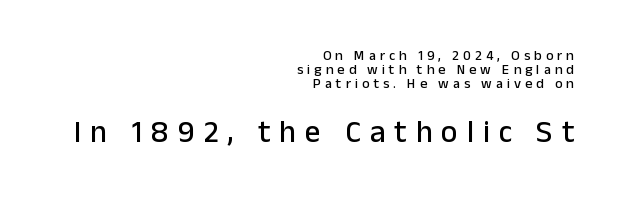
{"serif": "no", "italic": "no", "width": "normal", "stroke_contrast": "low", "x_height": "medium", "monospaced": "no", "underline": "no", "align": "right", "line_spacing": "tight", "line_spacing_ratio": 1.01, "letter_spacing": "wide", "letter_spacing_em": 0.29, "larger_block": "second", "size_ratio": 2.21, "glyph_px": 31}
